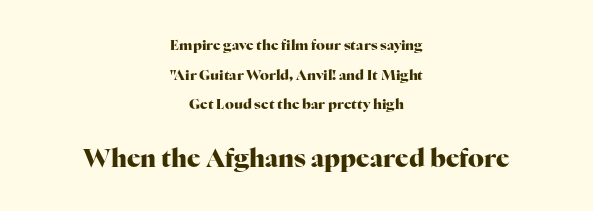
If you squint, the bottom block still reads clearly — it's the larger of the two. The face used here has the dense, thick strokes of a bold. The passage shown has conventional tracking throughout. This sample uses an upright cut, with every glyph sitting square on the baseline. What's the leading like? Stretched, with rows far apart. Centered paragraph, ragged on both sides.
